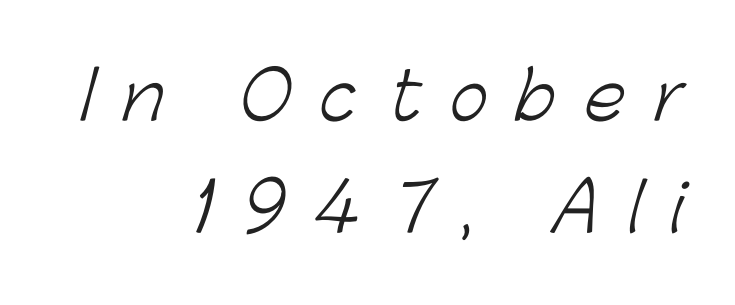
Students, note that the glyphs here are deliberately spaced far apart. Leading matches the norm, producing a regular column. Heaviness? Minimal to ordinary, like unemphasized prose. Each line ends at the same right margin while the left side varies. Regarding serifs, this sample does without them. The passage shown is typed in a proportional face where columns would drift.
